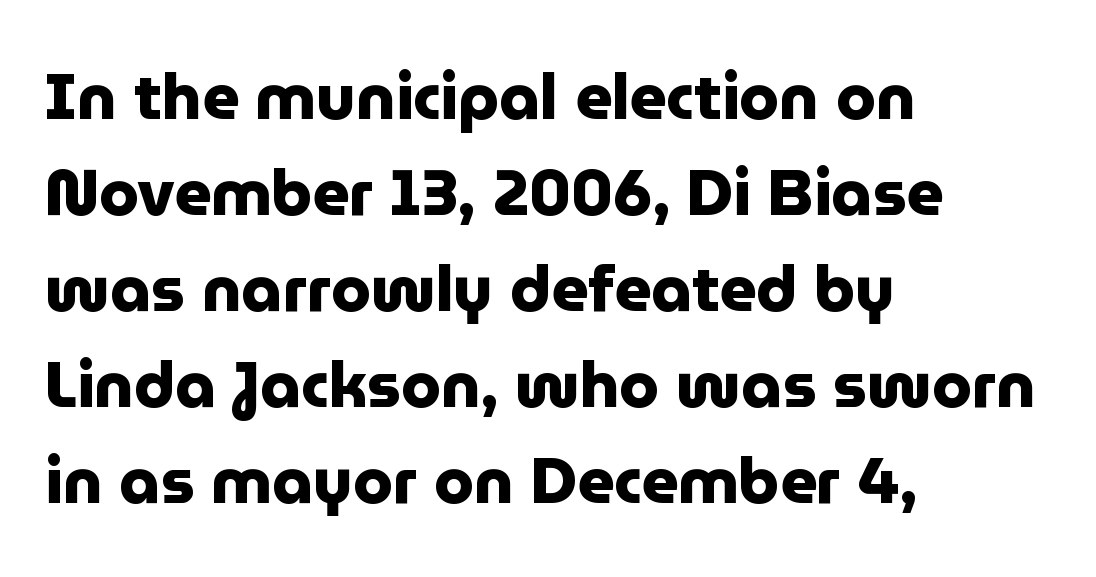
{"serif": "no", "italic": "no", "bold": "yes", "weight": "heavy", "width": "normal", "stroke_contrast": "low", "x_height": "medium", "monospaced": "no", "underline": "no", "align": "left", "line_spacing": "normal", "line_spacing_ratio": 1.5, "letter_spacing": "normal", "letter_spacing_em": 0.0, "glyph_px": 64}
